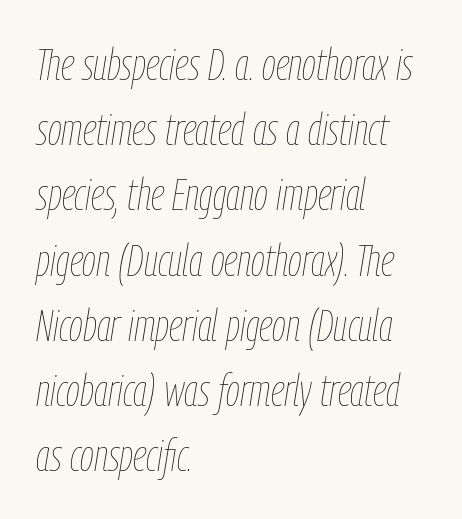
The leading is moderate, giving the passage an even texture. The typeface has the unassuming heft of standard copy or less. The words here are not underlined. Think of a printed novel: that variable character pitch is what you see here. Visually the block forms a straight wall on the left and a jagged coastline on the right.
